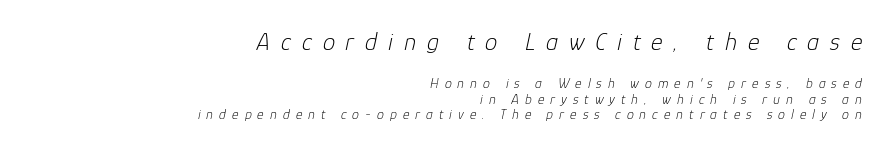
Layout note: lines flush right. Tightly led — the rows are bunched. The area under the type is left untouched. Notice how the stems are inclined rather than vertical — that's the hallmark of italics. Which of the two is more prominent by size? The first, at the top.
